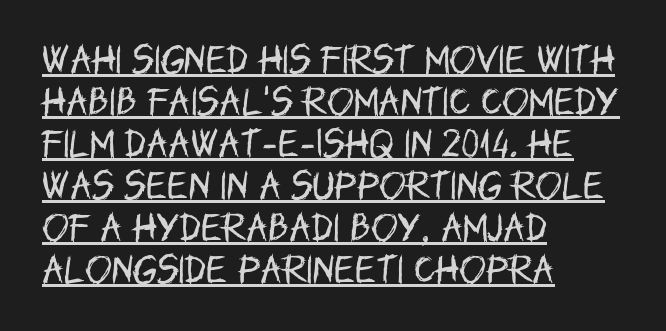
{"serif": "no", "italic": "no", "bold": "no", "weight": "regular", "width": "condensed", "stroke_contrast": "low", "x_height": "large", "monospaced": "no", "underline": "yes", "align": "left", "line_spacing": "normal", "line_spacing_ratio": 1.31, "letter_spacing": "normal", "letter_spacing_em": 0.0, "glyph_px": 32}
